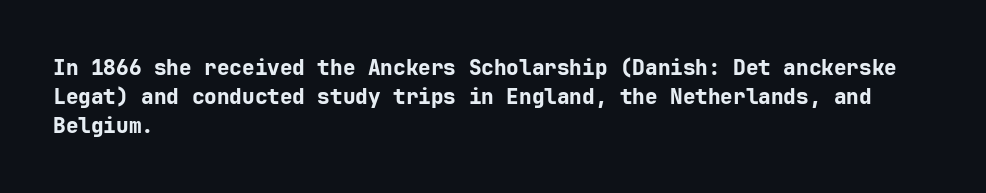
The image shows 21 px bold type, upright; set left-aligned, normal line spacing (1.37x), normal letter spacing, not underlined.
